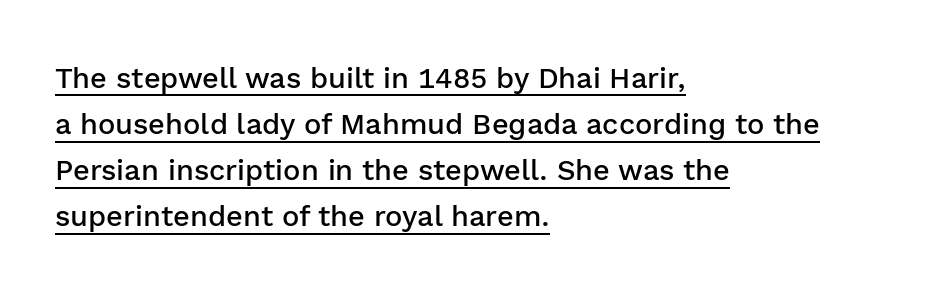
The image shows 29 px semibold sans-serif type, upright; set left-aligned, normal line spacing (1.59x), normal letter spacing, underlined; low stroke contrast and a medium x-height.
